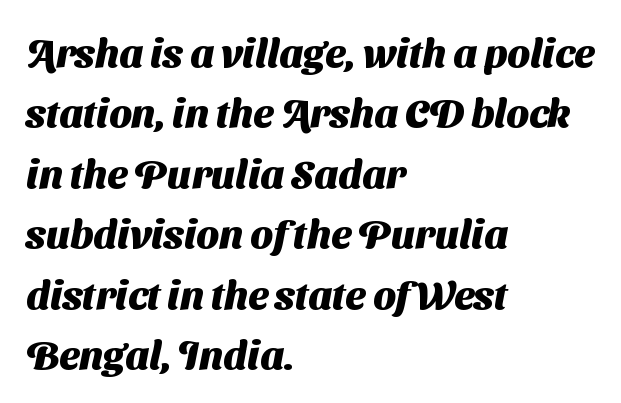
Q: Is the text bold? A: Yes.
Q: Is the typeface a serif or a sans-serif typeface? A: Sans-serif.
Q: Is the text underlined? A: No.
Q: How is the paragraph aligned? A: Left-aligned.
Q: Is the spacing between letters normal or unusually wide? A: Normal.
Q: Is the spacing between lines tight, normal or loose? A: Normal.
Q: Width (condensed, normal, or wide)? A: Normal.
Q: Stroke contrast? A: Medium.
Q: x-height? A: Medium.
Q: Monospaced? A: No.
